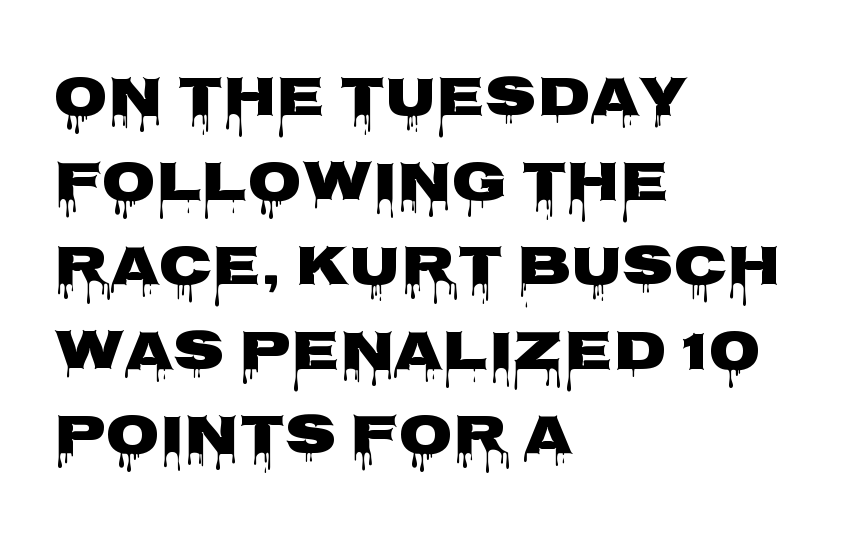
The image shows 56 px heavy, wide sans-serif type, upright; set left-aligned, normal line spacing (1.51x), normal letter spacing, not underlined; low stroke contrast and a large x-height.
